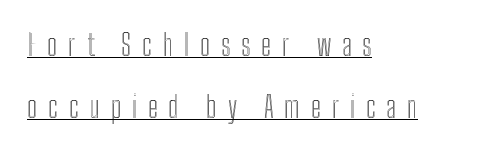
{"italic": "no", "width": "condensed", "x_height": "medium", "monospaced": "no", "underline": "yes", "align": "left", "line_spacing": "loose", "line_spacing_ratio": 2.14, "letter_spacing": "wide", "letter_spacing_em": 0.37, "glyph_px": 29}
